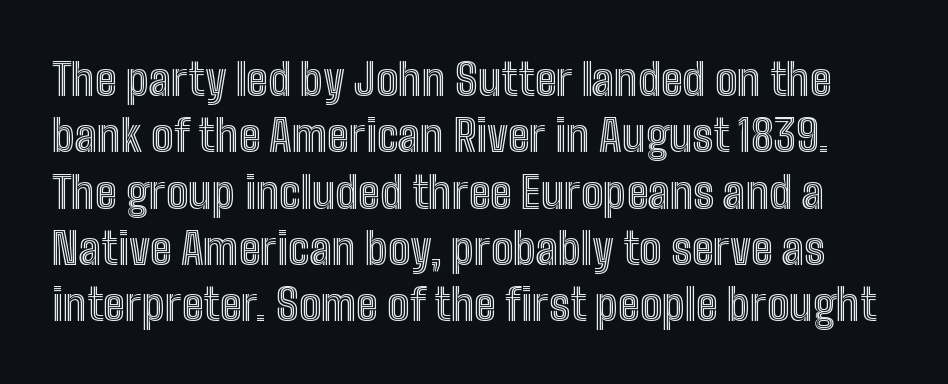
The image shows 44 px condensed type, upright; set normal line spacing (1.28x), normal letter spacing, not underlined; a medium x-height.
